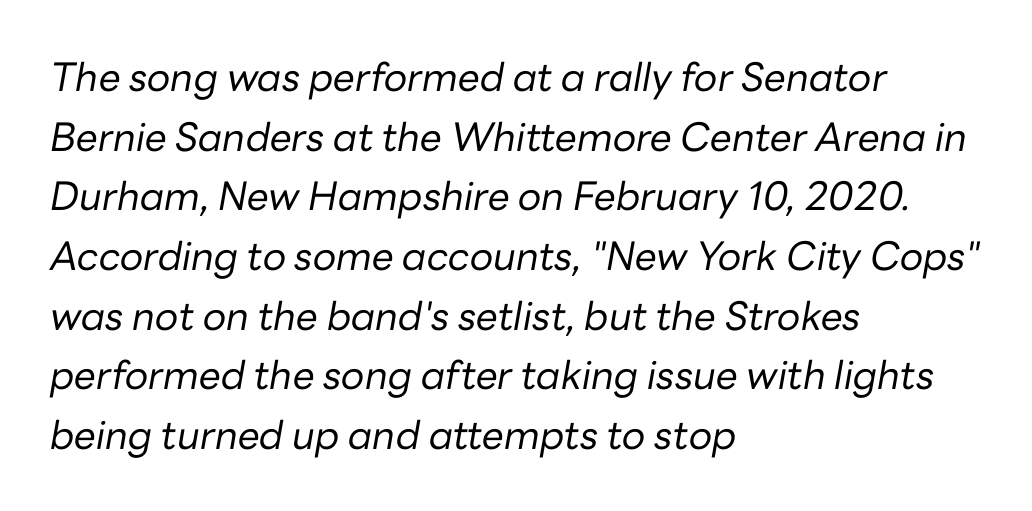
{"italic": "yes", "lean": "right", "slant_degrees": 10, "bold": "no", "weight": "regular", "width": "normal", "stroke_contrast": "low", "x_height": "medium", "monospaced": "no", "underline": "no", "align": "left", "line_spacing": "normal", "line_spacing_ratio": 1.53, "letter_spacing": "normal", "letter_spacing_em": 0.0, "glyph_px": 39}
